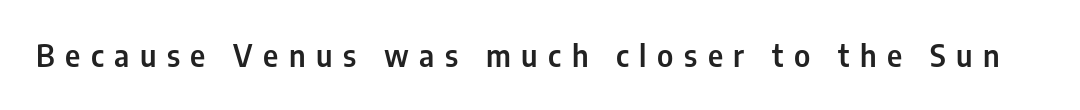
Observe the wide spacing: letters keep a clear distance from each other. The face used here is proportionally spaced, like ordinary book or web type. This rendering employs a face without finishing strokes, i.e., a sans-serif. Rule under the text: the space is simply empty. Ascenders rise straight up at ninety degrees.
